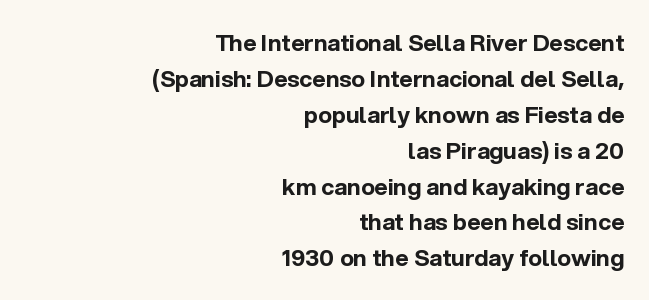
The image shows 23 px bold type, upright; set right-aligned, normal line spacing (1.56x), normal letter spacing, not underlined.
